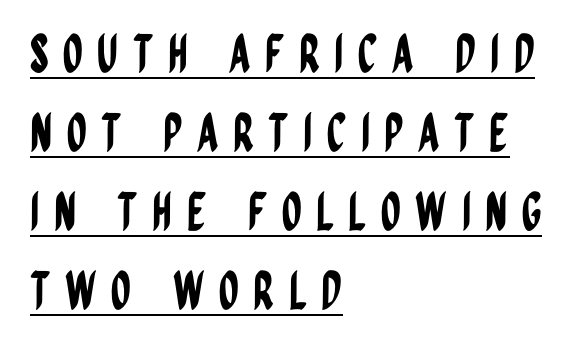
The compositor pushed each line to the left boundary. Note the varied advance widths — an 'i' is clearly narrower than an 'm'. Is the letter spacing exaggerated? Yes — the characters are pushed far apart. Honestly, the row spacing looks completely unremarkable. Emphasis is given by a line drawn under the lettering.
